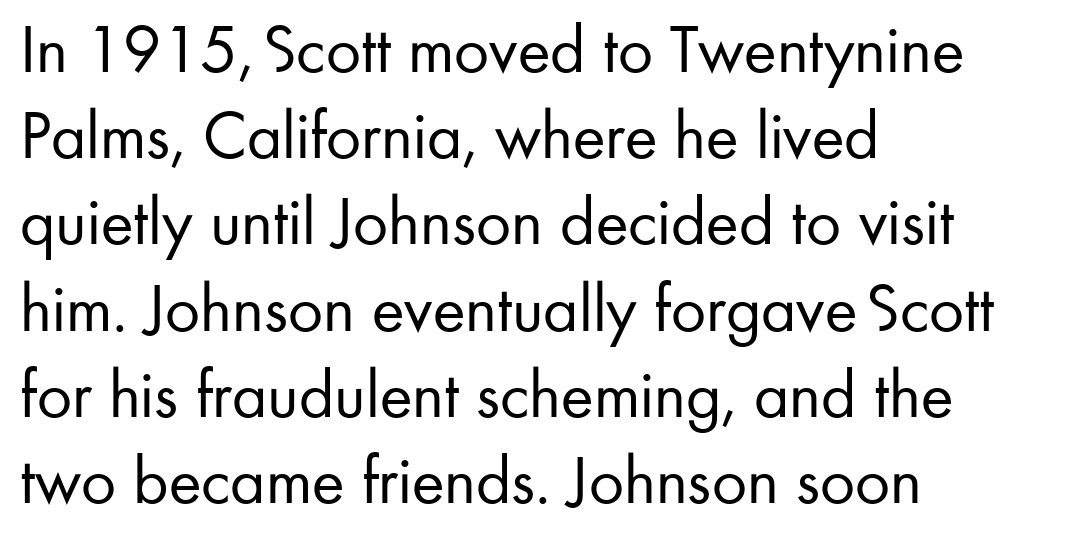
The image shows 69 px regular-weight sans-serif type, upright; set left-aligned, normal line spacing (1.25x), normal letter spacing, not underlined; low stroke contrast and a small x-height.
